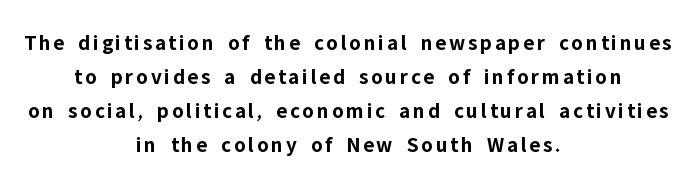
Q: Is the text bold? A: Yes.
Q: Is the text italic (slanted)? A: No, it is upright.
Q: Is the text underlined? A: No.
Q: How is the paragraph aligned? A: Centered.
Q: Is the spacing between lines tight, normal or loose? A: Normal.
